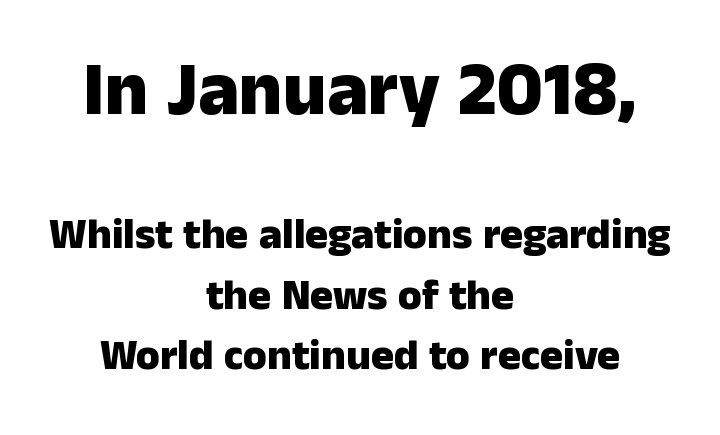
The image shows 76 px heavy sans-serif type, upright; set centered, normal line spacing (1.41x), normal letter spacing, not underlined; the first (top) block is 1.77x larger; low stroke contrast and a medium x-height.
